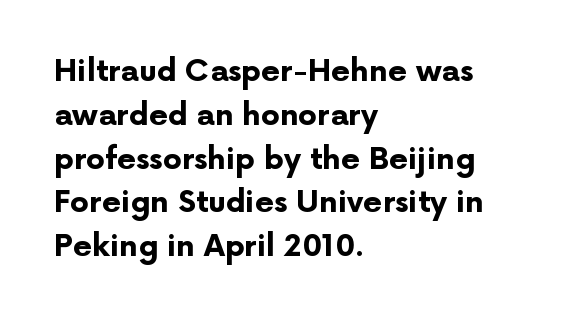
The image shows 30 px bold sans-serif type, upright; set left-aligned, normal line spacing (1.46x), normal letter spacing, not underlined; low stroke contrast and a medium x-height.
